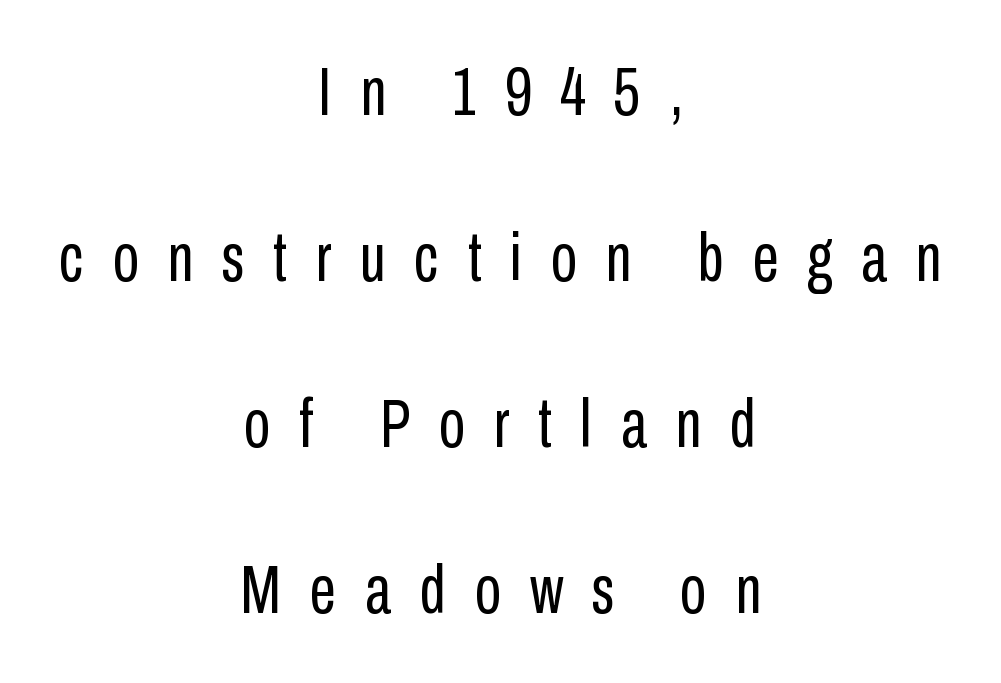
The image shows 68 px regular-weight, condensed sans-serif type, upright; set centered, loose line spacing (2.44x), unusually wide letter spacing (+0.42 em), not underlined; low stroke contrast and a medium x-height.
